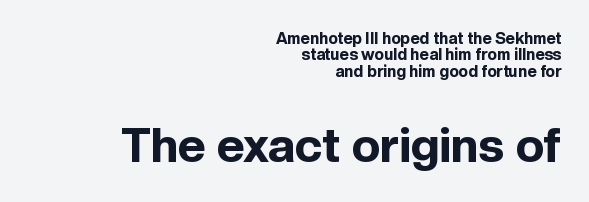
{"serif": "no", "italic": "no", "bold": "yes", "weight": "bold", "width": "normal", "x_height": "medium", "monospaced": "no", "underline": "no", "align": "right", "line_spacing": "tight", "line_spacing_ratio": 1.03, "letter_spacing": "normal", "letter_spacing_em": 0.0, "larger_block": "second", "size_ratio": 3.0, "glyph_px": 48}
